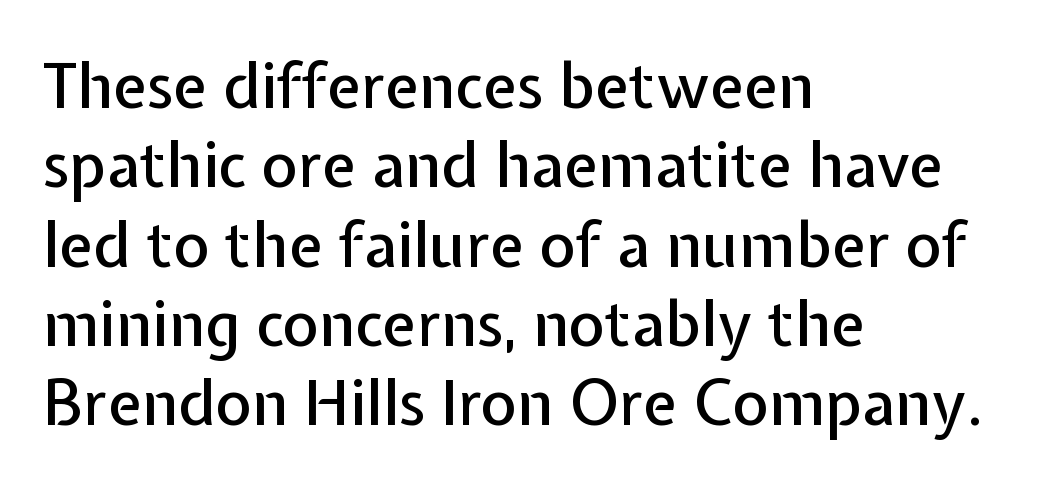
{"serif": "no", "italic": "no", "width": "normal", "stroke_contrast": "low", "x_height": "medium", "monospaced": "no", "underline": "no", "align": "left", "line_spacing": "normal", "line_spacing_ratio": 1.28, "letter_spacing": "normal", "letter_spacing_em": 0.0, "glyph_px": 62}
